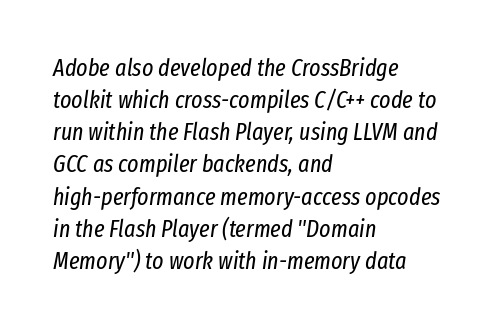
Q: Is the text bold? A: No.
Q: Is the text italic (slanted)? A: Yes, it leans right by about 8 degrees.
Q: Is the text underlined? A: No.
Q: How is the paragraph aligned? A: Left-aligned.
Q: Is the spacing between letters normal or unusually wide? A: Normal.
Q: Is the spacing between lines tight, normal or loose? A: Normal.
